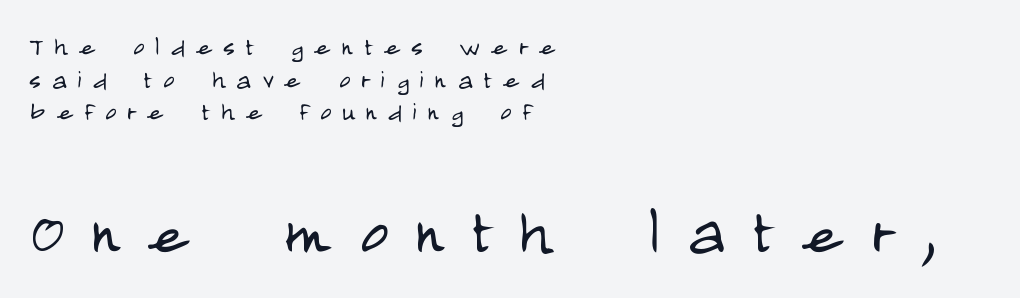
The image shows 78 px light, condensed sans-serif type, upright; set left-aligned, tight line spacing (1.05x), unusually wide letter spacing (+0.35 em), not underlined; the second (bottom) block is 2.52x larger; low stroke contrast and a large x-height.
